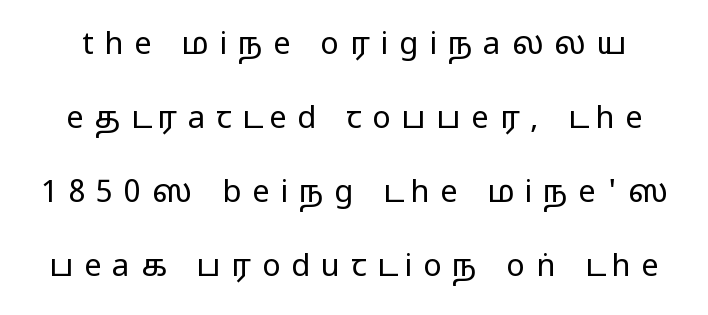
The image shows 31 px regular-weight, wide sans-serif type, upright; set loose line spacing (2.39x), unusually wide letter spacing (+0.35 em), not underlined; low stroke contrast and a medium x-height.
